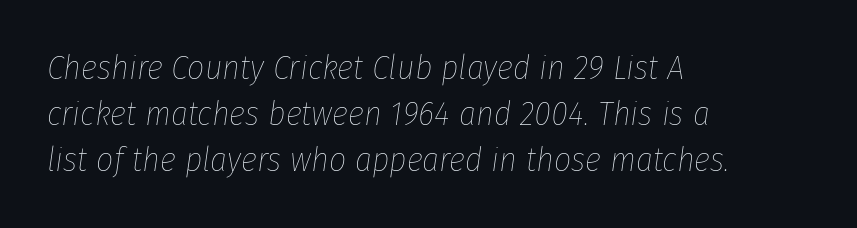
{"italic": "yes", "lean": "right", "slant_degrees": 8, "bold": "no", "weight": "thin", "width": "condensed", "stroke_contrast": "low", "x_height": "medium", "monospaced": "no", "underline": "no", "align": "left", "line_spacing": "normal", "line_spacing_ratio": 1.35, "letter_spacing": "normal", "letter_spacing_em": 0.0, "glyph_px": 34}
